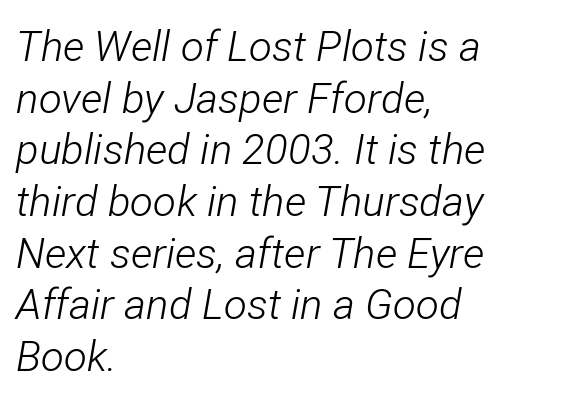
{"italic": "yes", "lean": "right", "slant_degrees": 12, "bold": "no", "weight": "light", "width": "condensed", "stroke_contrast": "low", "x_height": "medium", "monospaced": "no", "underline": "no", "align": "left", "line_spacing_ratio": 1.23, "letter_spacing": "normal", "letter_spacing_em": 0.0, "glyph_px": 42}
